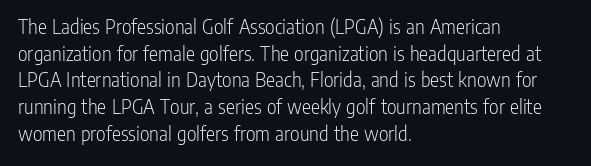
Summary of weight: not heavy and not bold. The vertical gap from one line to the next is medium. The type is set solid horizontally, with unmodified tracking. No italicization has been applied; the sample stays upright. The paragraph shown leans on its left margin. The gap between lines stays unmarked.
